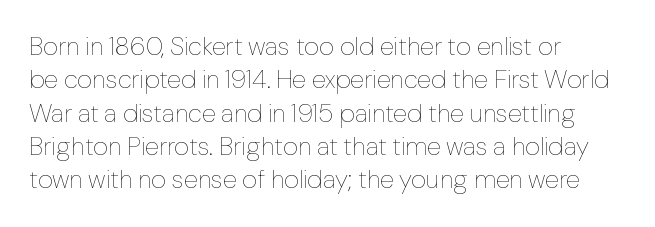
Q: Is the text bold? A: No.
Q: Is the text italic (slanted)? A: No, it is upright.
Q: Is the text underlined? A: No.
Q: How is the paragraph aligned? A: Left-aligned.
Q: Is the spacing between letters normal or unusually wide? A: Normal.
Q: Is the spacing between lines tight, normal or loose? A: Normal.
